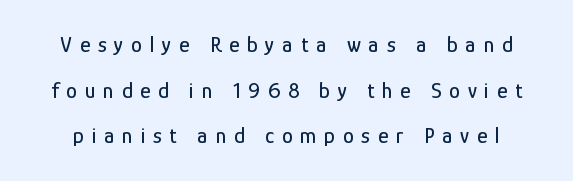
The passage shown has open, widely tracked lettering throughout. The string is rendered with underlining switched off. Each new line begins a long way beneath the previous one. Nope, not italic — everything's standing straight.
